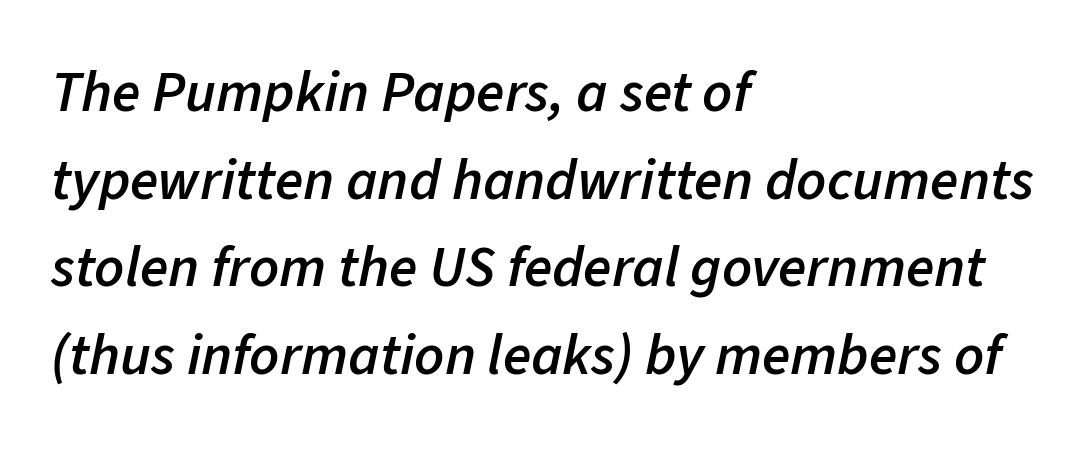
{"italic": "yes", "lean": "right", "slant_degrees": 11, "bold": "semi", "weight": "semibold", "width": "normal", "stroke_contrast": "low", "x_height": "medium", "monospaced": "no", "underline": "no", "align": "left", "line_spacing": "normal", "line_spacing_ratio": 1.51, "letter_spacing": "normal", "letter_spacing_em": 0.0, "glyph_px": 58}
